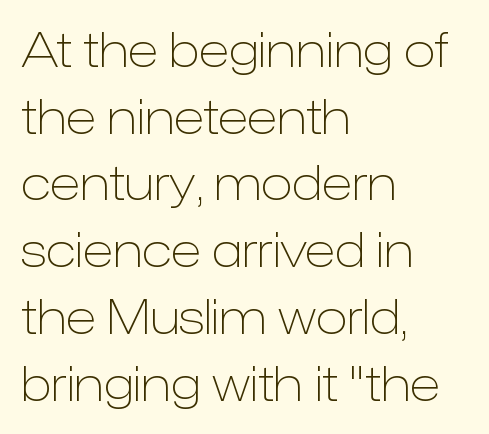
Weight class: somewhere from thin through regular. Posture: upright roman. Reading down the block, your eye returns to a fixed left position each line. Only glyphs here, with clear space below each row. The face used here is rendered with its standard letterfit.
